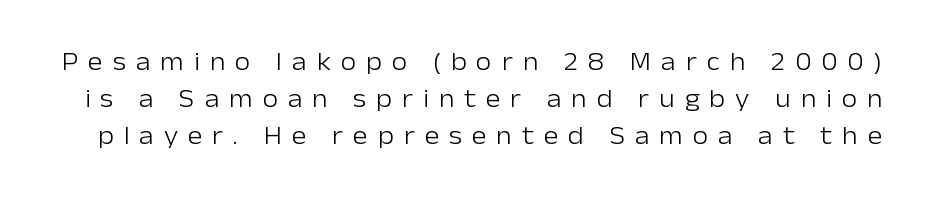
Q: Is the text bold? A: No.
Q: Is the text italic (slanted)? A: No, it is upright.
Q: Is the text underlined? A: No.
Q: Is the spacing between letters normal or unusually wide? A: Unusually wide.
Q: Is the spacing between lines tight, normal or loose? A: Normal.
